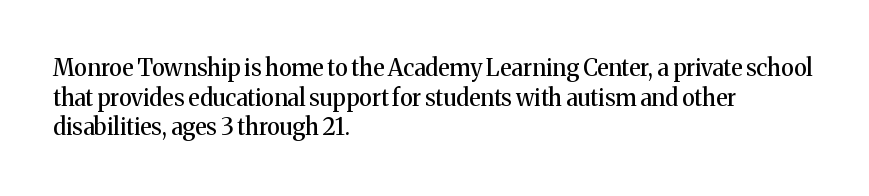
Descenders are the only things crossing below the line. A classic flush-left, rag-right setting is used for this passage. Upright lettering throughout. Quick note: interline space is typical. Letter spacing: default.
